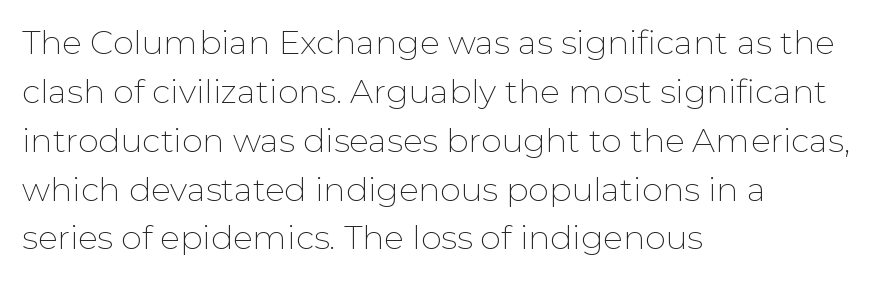
The image shows 33 px thin sans-serif type, upright; set left-aligned, normal line spacing (1.48x), normal letter spacing, not underlined; low stroke contrast and a medium x-height.
